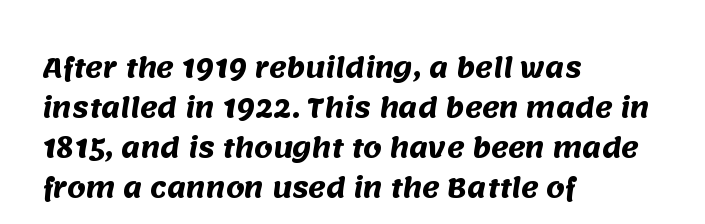
{"bold": "yes", "underline": "no", "align": "left", "line_spacing": "normal", "line_spacing_ratio": 1.54, "letter_spacing": "normal", "letter_spacing_em": 0.0, "glyph_px": 26}
